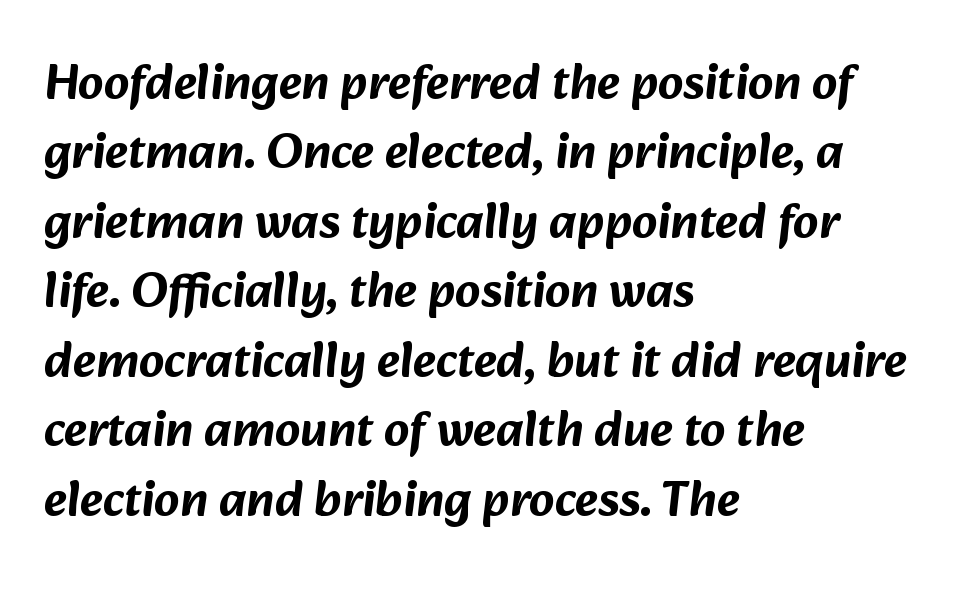
{"serif": "no", "width": "normal", "stroke_contrast": "low", "x_height": "medium", "monospaced": "no", "underline": "no", "align": "left", "line_spacing": "normal", "line_spacing_ratio": 1.39, "letter_spacing": "normal", "letter_spacing_em": 0.0, "glyph_px": 50}
